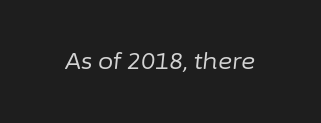
Each word holds together tightly as a unit, with standard inter-letter gaps. Stroke mass is kept to a normal reading level or below. Slant detected: the letters are inclined. Any mark beneath the type? The region is blank.
